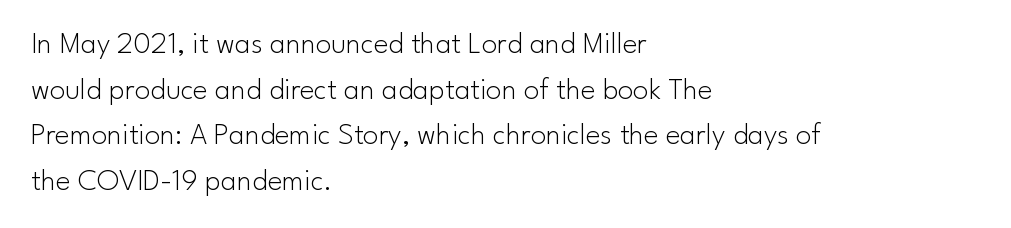
{"serif": "no", "italic": "no", "bold": "no", "weight": "light", "width": "normal", "stroke_contrast": "low", "x_height": "small", "monospaced": "no", "underline": "no", "align": "left", "line_spacing": "normal", "line_spacing_ratio": 1.47, "letter_spacing": "normal", "letter_spacing_em": 0.0, "glyph_px": 31}
